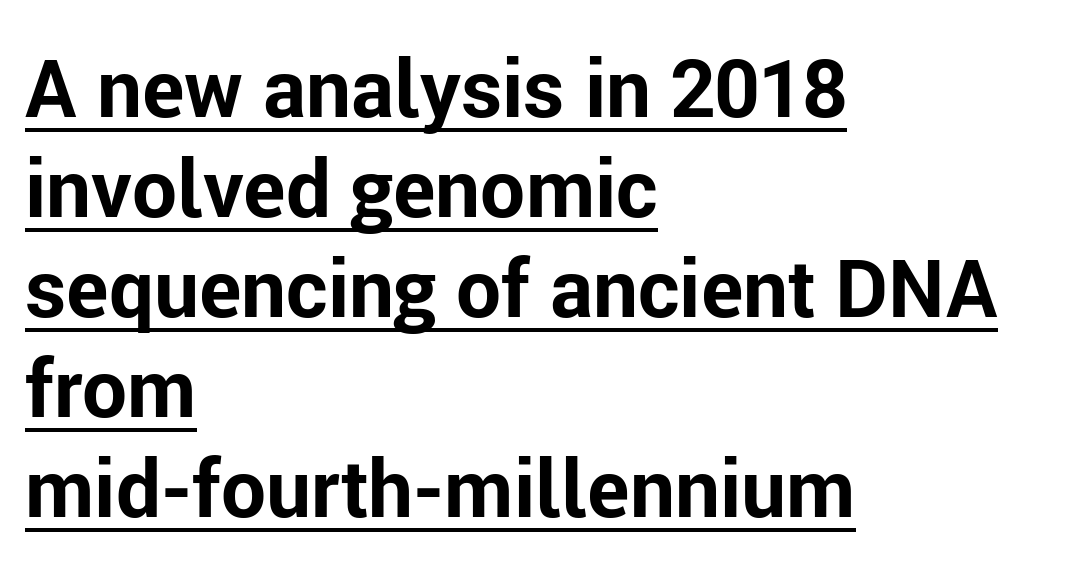
{"serif": "no", "italic": "no", "bold": "yes", "weight": "bold", "width": "normal", "stroke_contrast": "low", "x_height": "medium", "monospaced": "no", "underline": "yes", "align": "left", "line_spacing": "normal", "line_spacing_ratio": 1.25, "letter_spacing": "normal", "letter_spacing_em": 0.0, "glyph_px": 80}
